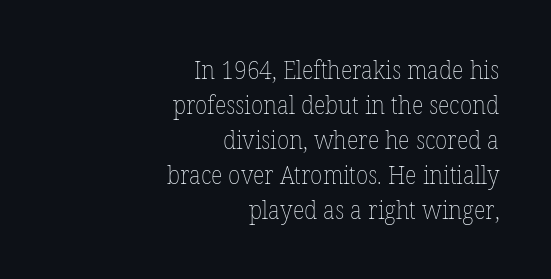
{"italic": "no", "bold": "no", "underline": "no", "align": "right", "line_spacing": "normal", "line_spacing_ratio": 1.4, "letter_spacing": "normal", "letter_spacing_em": 0.0, "glyph_px": 25}
